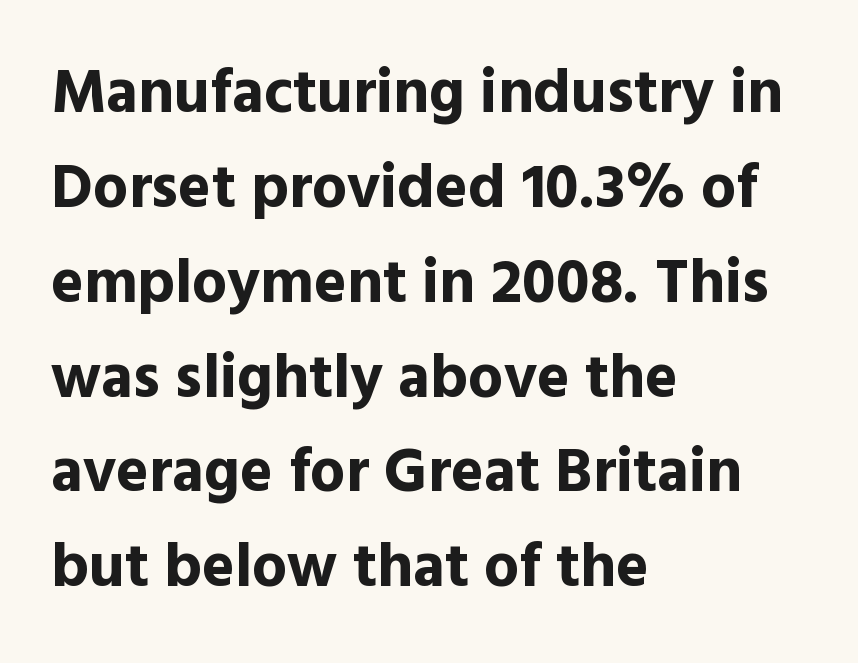
The image shows 62 px bold sans-serif type, upright; set left-aligned, normal line spacing (1.53x), normal letter spacing, not underlined; a medium x-height.
